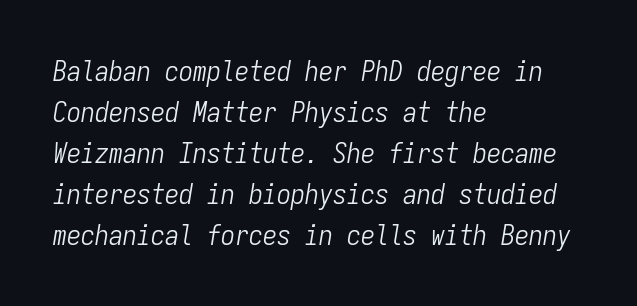
The image shows 28 px light, condensed type, italic (leaning right), monospaced; set left-aligned, normal line spacing (1.46x), normal letter spacing, not underlined; low stroke contrast and a medium x-height.
